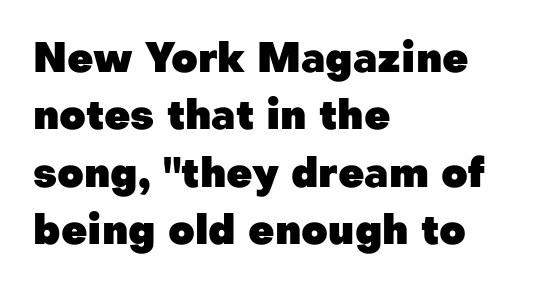
Interline gaps are of average width in this sample. A clean baseline with only descenders dipping below it. How are the letters spaced? Ordinarily, with no added tracking. Varying glyph widths throughout — classic text-font behaviour. This is heavy type, rendered in bold.
